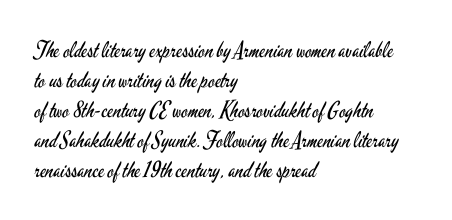
The image shows 22 px text type; set left-aligned, normal line spacing (1.36x), normal letter spacing, not underlined.
